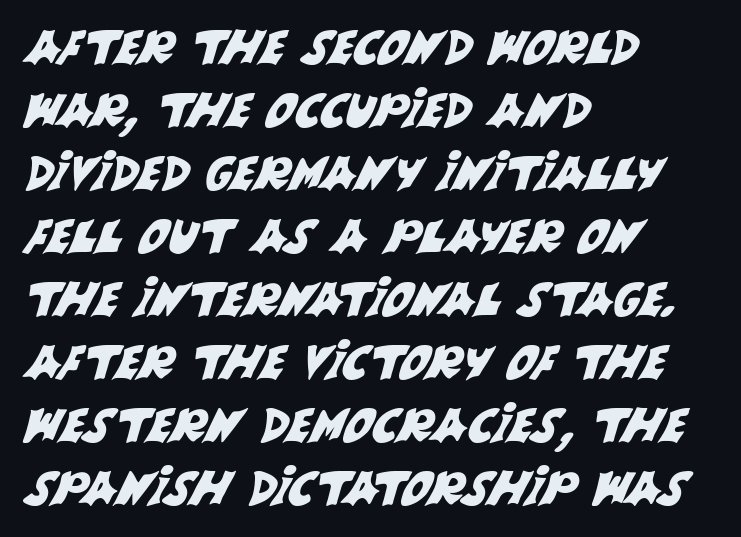
Q: Is the typeface a serif or a sans-serif typeface? A: Sans-serif.
Q: Is the text underlined? A: No.
Q: How is the paragraph aligned? A: Left-aligned.
Q: Is the spacing between letters normal or unusually wide? A: Normal.
Q: Is the spacing between lines tight, normal or loose? A: Normal.
Q: Width (condensed, normal, or wide)? A: Normal.
Q: Stroke contrast? A: Medium.
Q: x-height? A: Large.
Q: Monospaced? A: No.
